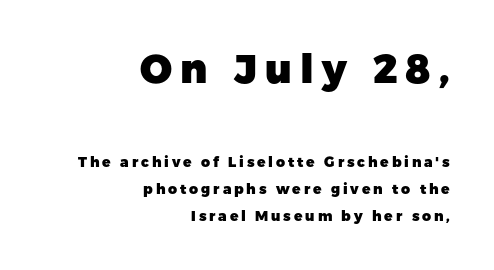
Q: Is the text bold? A: Yes.
Q: Is the text italic (slanted)? A: No, it is upright.
Q: Is the typeface a serif or a sans-serif typeface? A: Sans-serif.
Q: Is the text underlined? A: No.
Q: How is the paragraph aligned? A: Right-aligned.
Q: Is the spacing between letters normal or unusually wide? A: Unusually wide.
Q: Is the spacing between lines tight, normal or loose? A: Loose.
Q: Which block of text is set in a larger size, the first (top) or the second (bottom)? A: The first (top) one.
Q: Width (condensed, normal, or wide)? A: Normal.
Q: Stroke contrast? A: Low.
Q: x-height? A: Medium.
Q: Monospaced? A: No.
